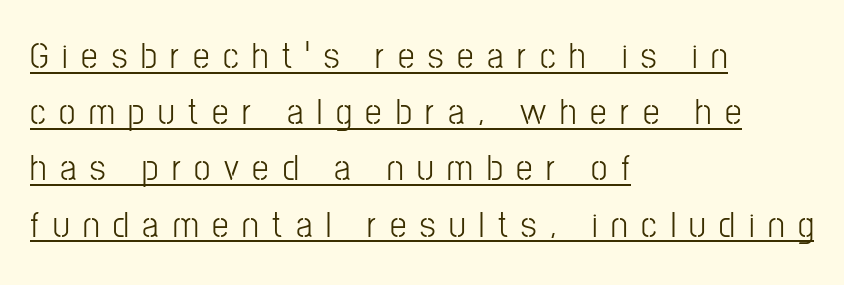
{"serif": "no", "italic": "no", "bold": "no", "weight": "light", "width": "condensed", "stroke_contrast": "low", "x_height": "medium", "monospaced": "no", "underline": "yes", "align": "left", "line_spacing": "normal", "line_spacing_ratio": 1.52, "letter_spacing": "wide", "letter_spacing_em": 0.37, "glyph_px": 37}
